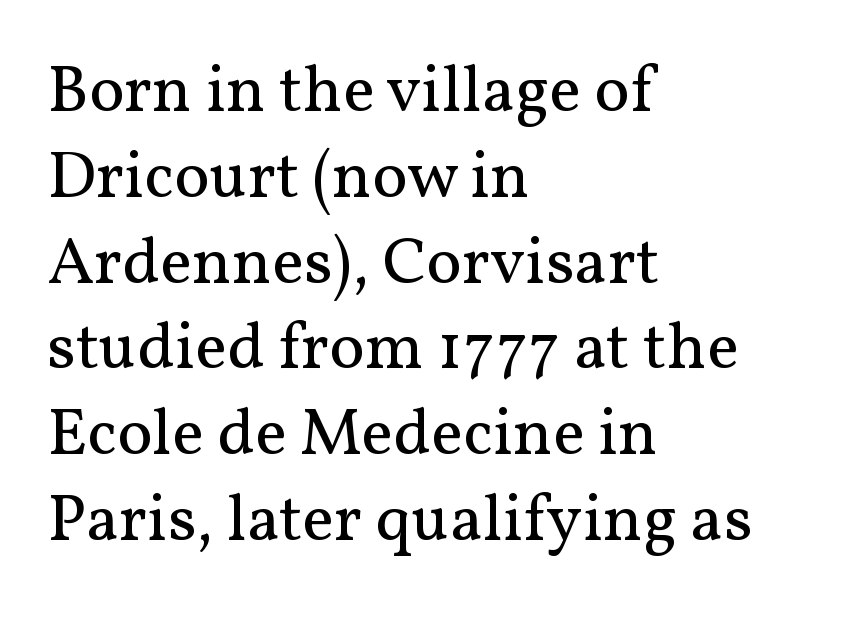
The image shows 67 px regular-weight serif type, upright; set left-aligned, normal line spacing (1.28x), normal letter spacing, not underlined; medium stroke contrast and a medium x-height.
